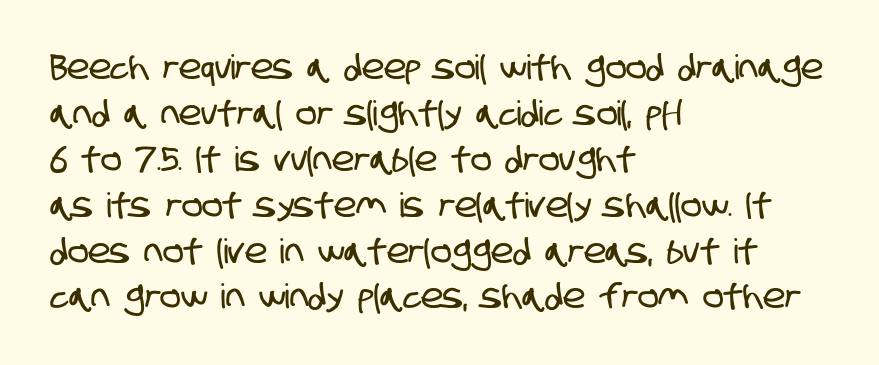
Letters rest on an invisible, unmarked baseline. Here the glyphs are tracked normally, forming tight word shapes. Does the type have serifs? No, each stem ends abruptly. Casual observation: everything's shoved over to the left. This sample has the flowing, uneven cadence of proportional lettering. Students, observe: this is what conventionally led text looks like.
